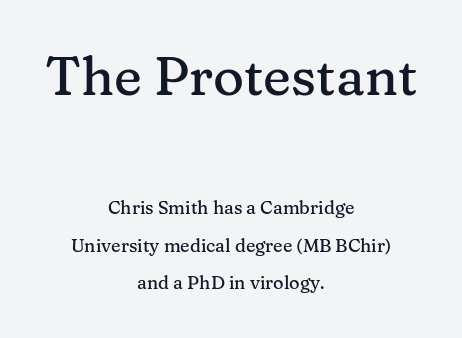
Q: Is the text italic (slanted)? A: No, it is upright.
Q: Is the typeface a serif or a sans-serif typeface? A: Serif.
Q: Is the text underlined? A: No.
Q: How is the paragraph aligned? A: Centered.
Q: Is the spacing between letters normal or unusually wide? A: Normal.
Q: Is the spacing between lines tight, normal or loose? A: Loose.
Q: Which block of text is set in a larger size, the first (top) or the second (bottom)? A: The first (top) one.
Q: Width (condensed, normal, or wide)? A: Normal.
Q: Stroke contrast? A: Medium.
Q: x-height? A: Medium.
Q: Monospaced? A: No.
